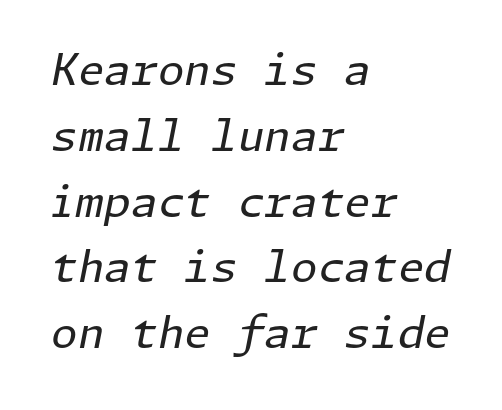
The image shows 43 px regular-weight type, italic (leaning right); set left-aligned, normal line spacing (1.53x), normal letter spacing, not underlined; low stroke contrast and a medium x-height.
